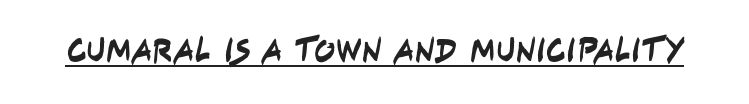
Q: Is the typeface a serif or a sans-serif typeface? A: Sans-serif.
Q: Is the text underlined? A: Yes.
Q: Is the spacing between letters normal or unusually wide? A: Normal.
Q: Width (condensed, normal, or wide)? A: Condensed.
Q: Stroke contrast? A: Low.
Q: x-height? A: Large.
Q: Monospaced? A: No.
